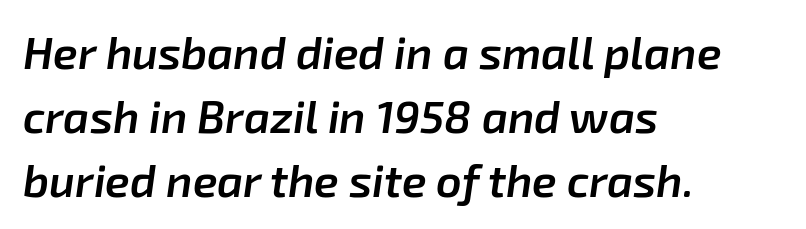
{"italic": "yes", "lean": "right", "slant_degrees": 8, "bold": "semi", "weight": "semibold", "width": "normal", "stroke_contrast": "low", "x_height": "medium", "monospaced": "no", "underline": "no", "align": "left", "line_spacing": "normal", "line_spacing_ratio": 1.42, "letter_spacing": "normal", "letter_spacing_em": 0.0, "glyph_px": 45}
